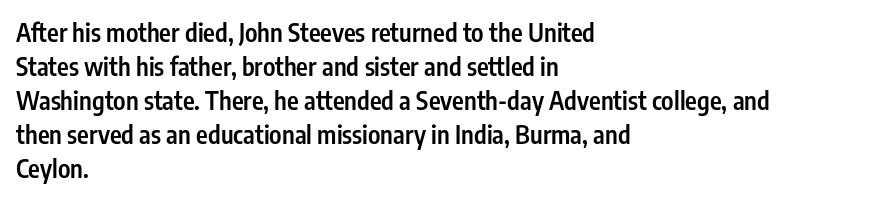
Q: Is the text bold? A: Semi-bold.
Q: Is the text italic (slanted)? A: No, it is upright.
Q: Is the text underlined? A: No.
Q: How is the paragraph aligned? A: Left-aligned.
Q: Is the spacing between letters normal or unusually wide? A: Normal.
Q: Is the spacing between lines tight, normal or loose? A: Normal.
